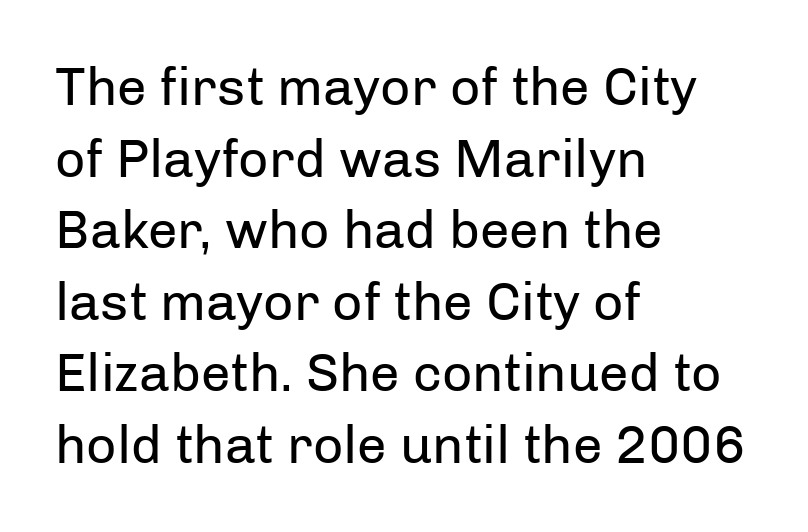
Typographically, this falls in the sans-serif category. The specimen omits any rule beneath the text block's lines. The passage shown is typed in a proportional face where columns would drift. The letters sit at their default tracking, neither squeezed nor spread.
